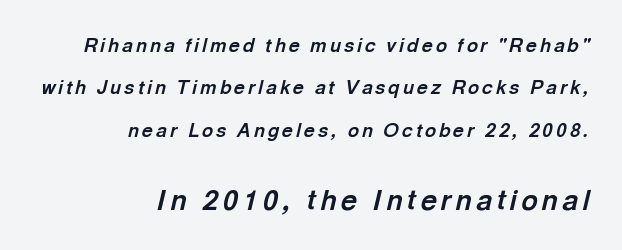
{"italic": "yes", "lean": "right", "slant_degrees": 13, "bold": "yes", "weight": "bold", "width": "normal", "x_height": "medium", "monospaced": "no", "underline": "no", "align": "right", "line_spacing": "loose", "line_spacing_ratio": 2.23, "larger_block": "second", "size_ratio": 1.47, "glyph_px": 28}
